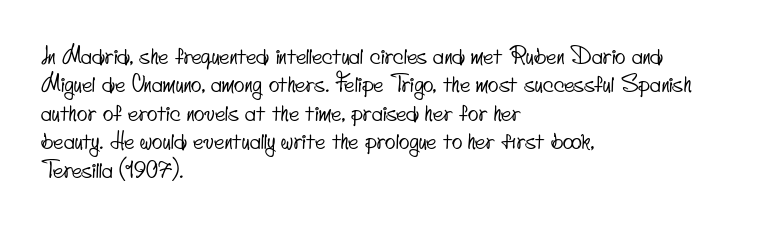
Q: Is the text underlined? A: No.
Q: How is the paragraph aligned? A: Left-aligned.
Q: Is the spacing between letters normal or unusually wide? A: Normal.
Q: Is the spacing between lines tight, normal or loose? A: Normal.
